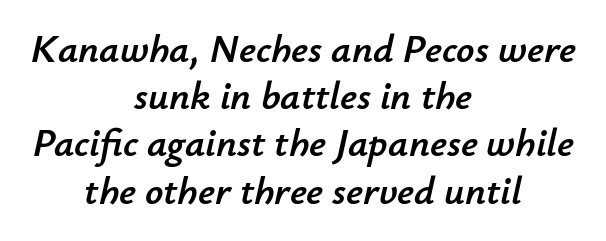
The image shows 40 px text type, italic (leaning right); set centered, line spacing 1.18x, normal letter spacing, not underlined; low stroke contrast and a small x-height.
